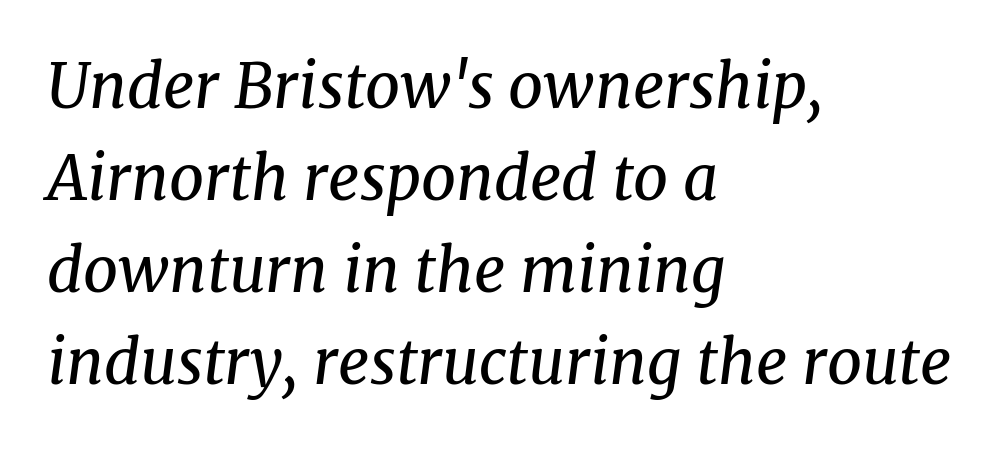
{"serif": "yes", "italic": "yes", "lean": "right", "slant_degrees": 8, "bold": "no", "weight": "regular", "width": "normal", "stroke_contrast": "medium", "x_height": "medium", "monospaced": "no", "underline": "no", "align": "left", "line_spacing": "normal", "line_spacing_ratio": 1.51, "letter_spacing": "normal", "letter_spacing_em": 0.0, "glyph_px": 61}
